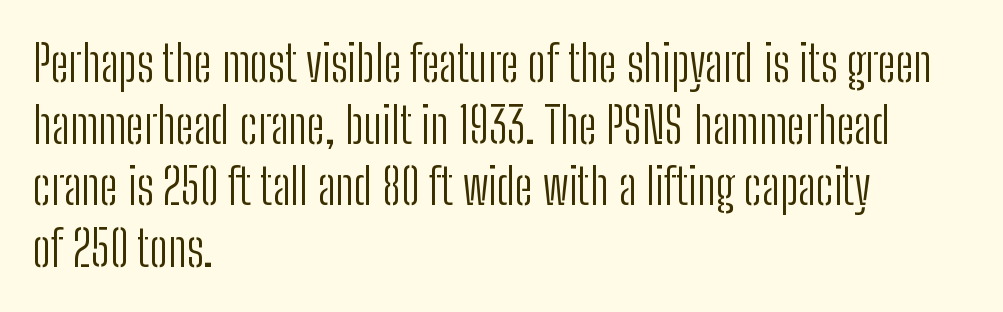
You could not count columns in this text — the font is proportionally spaced. Visually the block forms a straight wall on the left and a jagged coastline on the right. The rendering shows plain stroke endings on the letterforms — a sans-serif design. Anything drawn beneath the words? Only blank space. Ascenders rise straight up at ninety degrees.
